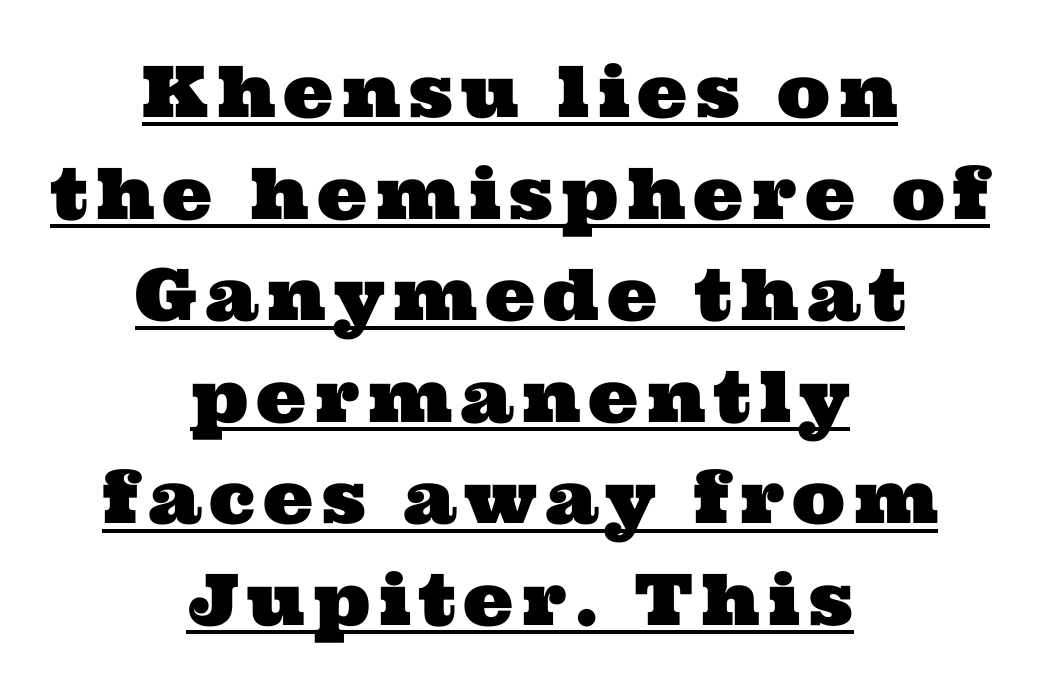
The image shows 71 px wide serif type; set centered, normal line spacing (1.43x), underlined; medium stroke contrast and a medium x-height.
